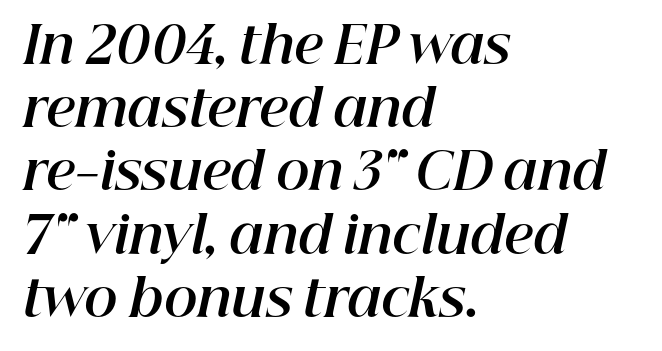
{"italic": "yes", "lean": "right", "slant_degrees": 12, "bold": "yes", "weight": "bold", "width": "normal", "stroke_contrast": "high", "x_height": "medium", "monospaced": "no", "underline": "no", "align": "left", "line_spacing_ratio": 1.24, "letter_spacing": "normal", "letter_spacing_em": 0.0, "glyph_px": 51}
